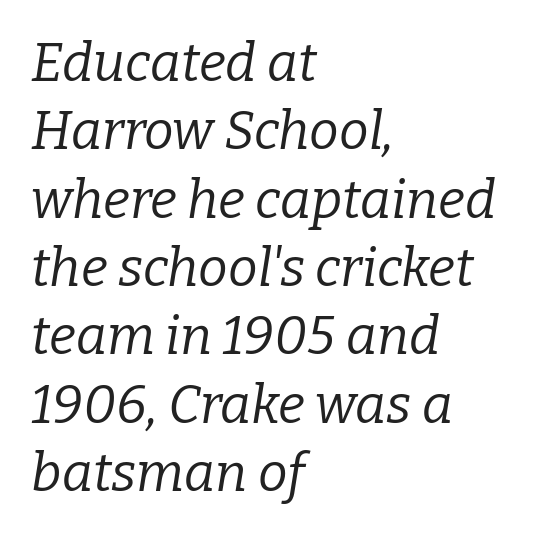
{"serif": "yes", "italic": "yes", "lean": "right", "slant_degrees": 9, "bold": "no", "weight": "regular", "width": "normal", "stroke_contrast": "low", "x_height": "medium", "monospaced": "no", "underline": "no", "align": "left", "line_spacing": "normal", "line_spacing_ratio": 1.29, "letter_spacing": "normal", "letter_spacing_em": 0.0, "glyph_px": 53}
